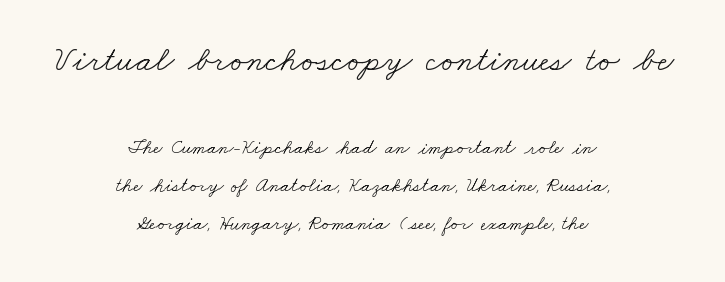
Note: larger setting up top, smaller setting below. Nothing unusual about the tracking: characters are spaced as the font intends. A serif font was chosen for this passage. Casual observation: everything's sitting right in the middle.
